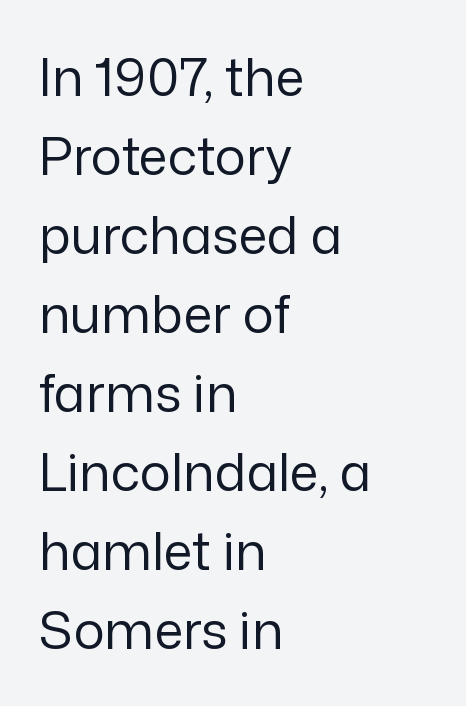
No word sits above an underline. Teacher's note: observe the even left margin — that is flush-left alignment. The passage shown is typed in a proportional face where columns would drift. Students, observe: this is what conventionally led text looks like. The weight would be labelled regular, book, light, or lighter still. The typography opts for an upright posture over an oblique one.
